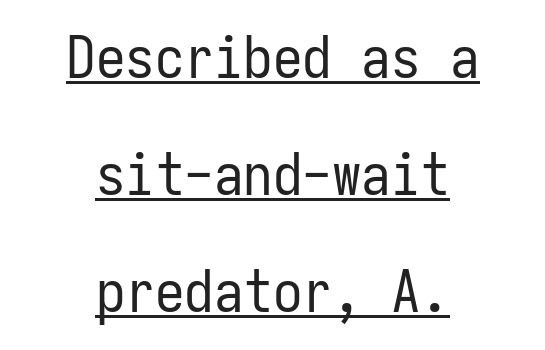
{"serif": "no", "italic": "no", "bold": "no", "weight": "regular", "width": "condensed", "stroke_contrast": "low", "x_height": "medium", "monospaced": "yes", "underline": "yes", "align": "center", "line_spacing": "loose", "line_spacing_ratio": 1.98, "letter_spacing": "normal", "letter_spacing_em": 0.0, "glyph_px": 59}
